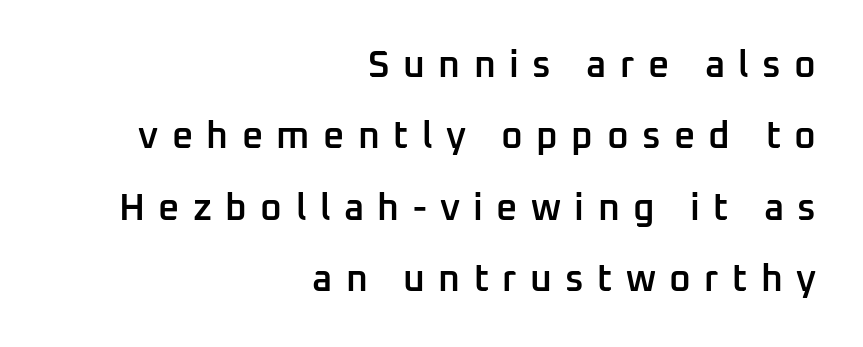
{"serif": "no", "italic": "no", "bold": "semi", "weight": "semibold", "width": "normal", "stroke_contrast": "low", "x_height": "medium", "monospaced": "no", "underline": "no", "align": "right", "line_spacing": "loose", "line_spacing_ratio": 1.93, "letter_spacing": "wide", "letter_spacing_em": 0.36, "glyph_px": 37}
